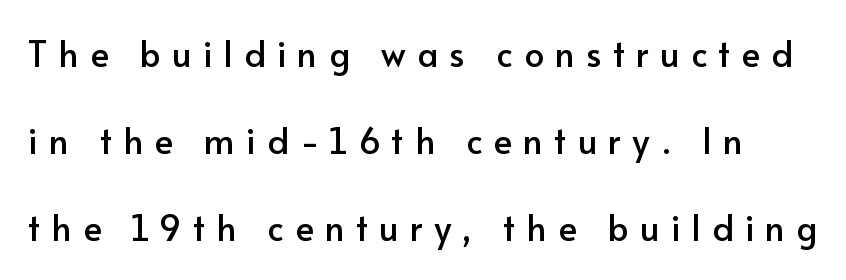
The image shows 35 px sans-serif type, upright; set loose line spacing (2.49x), unusually wide letter spacing (+0.32 em), not underlined; low stroke contrast and a small x-height.
